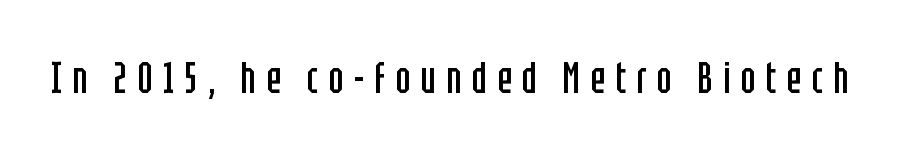
{"serif": "no", "italic": "no", "bold": "no", "weight": "regular", "width": "condensed", "stroke_contrast": "low", "x_height": "large", "monospaced": "no", "underline": "no", "letter_spacing": "wide", "letter_spacing_em": 0.23, "glyph_px": 44}
